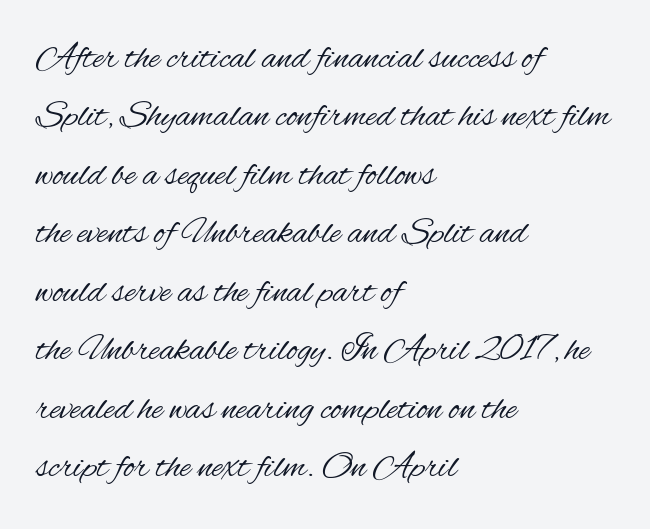
{"serif": "no", "bold": "no", "weight": "regular", "width": "condensed", "stroke_contrast": "medium", "x_height": "small", "monospaced": "no", "underline": "no", "align": "left", "line_spacing": "normal", "line_spacing_ratio": 1.58, "letter_spacing": "normal", "letter_spacing_em": 0.0, "glyph_px": 37}
